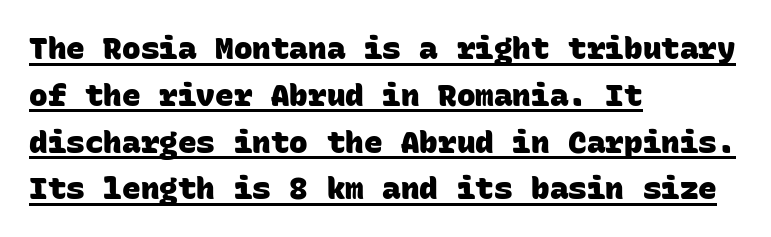
{"serif": "no", "bold": "yes", "weight": "heavy", "width": "normal", "stroke_contrast": "low", "x_height": "large", "monospaced": "yes", "underline": "yes", "align": "left", "line_spacing": "normal", "line_spacing_ratio": 1.51, "letter_spacing": "normal", "letter_spacing_em": 0.0, "glyph_px": 31}
